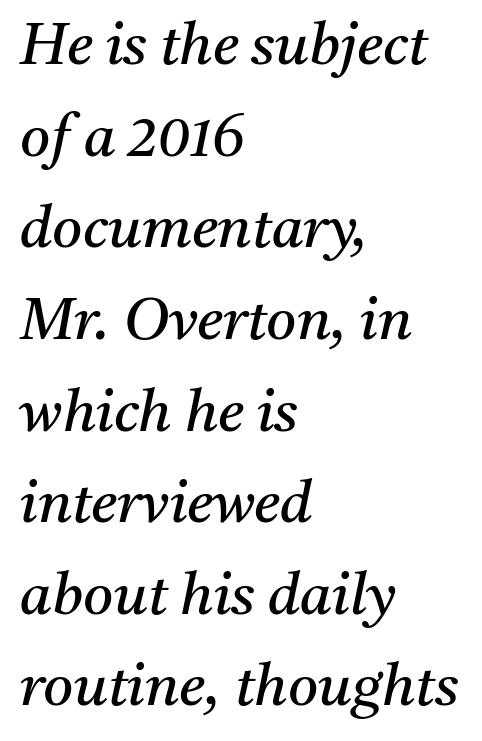
{"serif": "yes", "italic": "yes", "lean": "right", "slant_degrees": 11, "bold": "no", "weight": "regular", "width": "normal", "stroke_contrast": "medium", "x_height": "medium", "monospaced": "no", "underline": "no", "align": "left", "line_spacing": "normal", "line_spacing_ratio": 1.58, "letter_spacing": "normal", "letter_spacing_em": 0.0, "glyph_px": 58}
